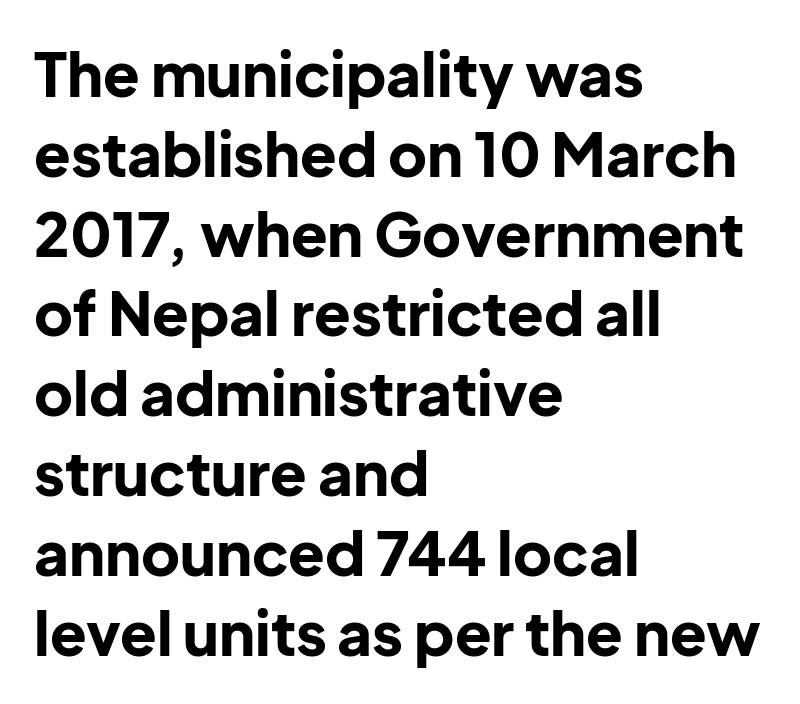
The image shows 60 px bold sans-serif type, upright; set left-aligned, normal line spacing (1.33x), normal letter spacing, not underlined; low stroke contrast and a medium x-height.
